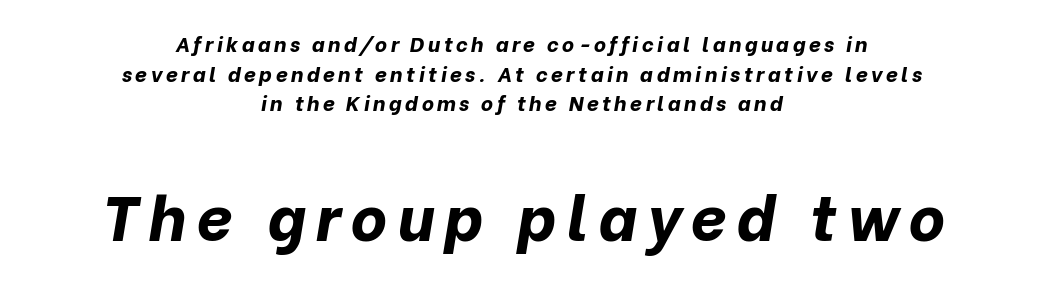
{"italic": "yes", "lean": "right", "slant_degrees": 10, "bold": "yes", "weight": "bold", "width": "normal", "stroke_contrast": "low", "x_height": "medium", "monospaced": "no", "underline": "no", "align": "center", "line_spacing": "normal", "line_spacing_ratio": 1.41, "larger_block": "second", "size_ratio": 3.0, "glyph_px": 63}
